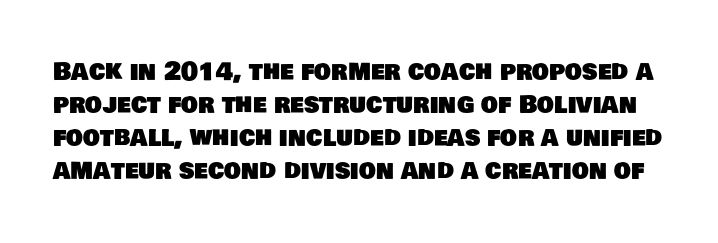
Nothing unusual about the tracking: characters are spaced as the font intends. Each row of text sits above clean, open space. Is there much room between lines? A standard amount, neither cramped nor airy.
